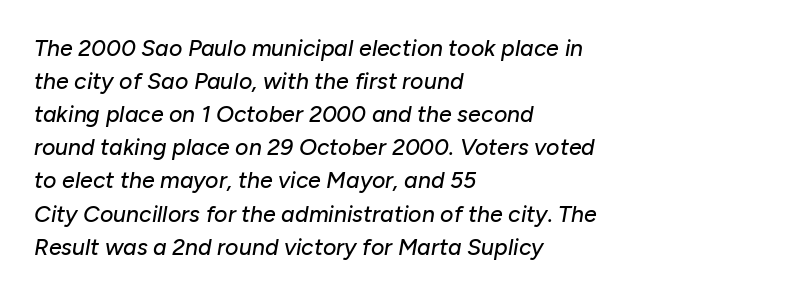
Q: Is the text italic (slanted)? A: Yes, it leans right by about 10 degrees.
Q: Is the text underlined? A: No.
Q: How is the paragraph aligned? A: Left-aligned.
Q: Is the spacing between letters normal or unusually wide? A: Normal.
Q: Is the spacing between lines tight, normal or loose? A: Normal.
